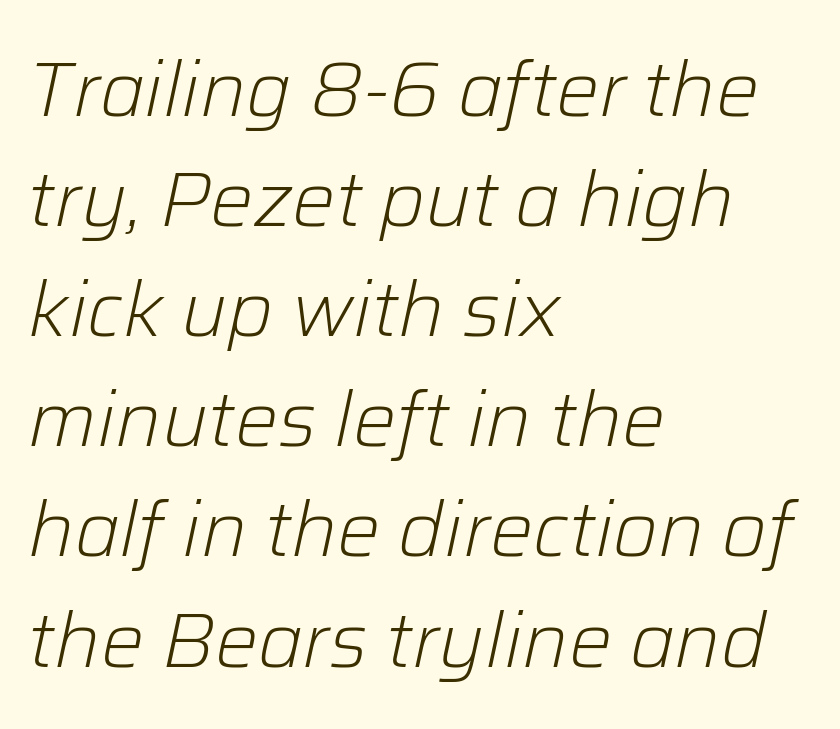
Is the block centered? No — it sits flush against the left margin. Note the varied advance widths — an 'i' is clearly narrower than an 'm'. Posture: slanted. Look at the tracking — it's just the regular setting, nothing added. Stems here are at most as thick as an everyday book face.
